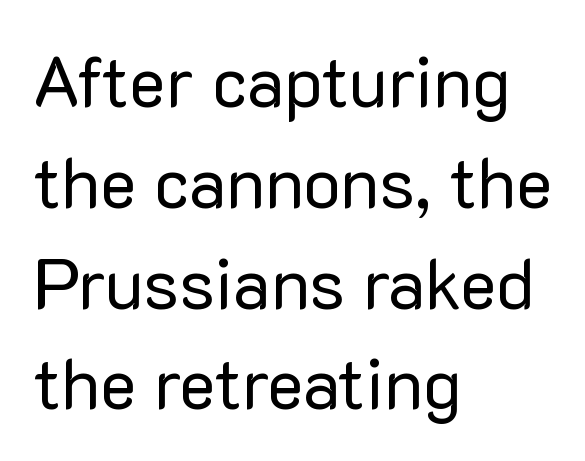
{"serif": "no", "italic": "no", "bold": "no", "weight": "regular", "width": "normal", "stroke_contrast": "low", "x_height": "medium", "monospaced": "no", "underline": "no", "align": "left", "line_spacing": "normal", "line_spacing_ratio": 1.44, "letter_spacing": "normal", "letter_spacing_em": 0.0, "glyph_px": 70}
